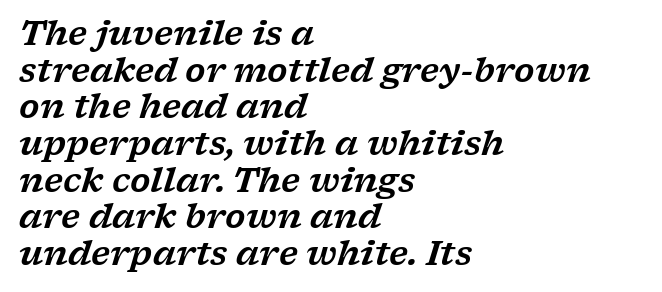
{"serif": "yes", "italic": "yes", "lean": "right", "slant_degrees": 17, "width": "wide", "stroke_contrast": "low", "x_height": "medium", "monospaced": "no", "underline": "no", "align": "left", "line_spacing": "tight", "line_spacing_ratio": 1.11, "letter_spacing": "normal", "letter_spacing_em": 0.0, "glyph_px": 33}
